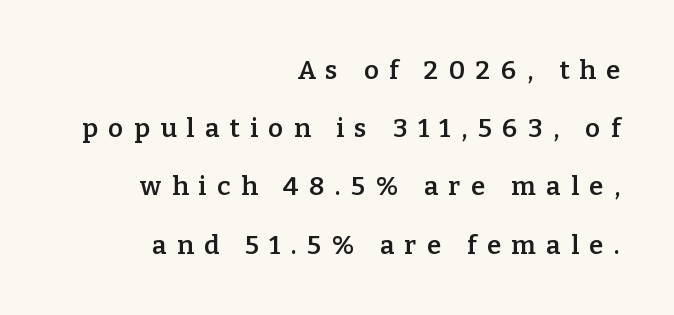
Slightly chunky letters — semibold, I'd say, not full bold. Notice how the stems are strictly vertical — no italics here. Typeset ragged left — the right edge is the straight one. Loose tracking; the words dissolve into strings of separated letters. The zone under the glyphs is completely vacant. The leading is generous, giving the passage an open texture.
